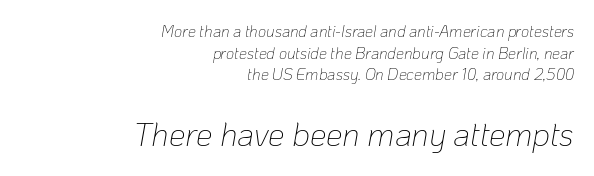
Q: Is the text bold? A: No.
Q: Is the text italic (slanted)? A: Yes, it leans right by about 10 degrees.
Q: Is the text underlined? A: No.
Q: How is the paragraph aligned? A: Right-aligned.
Q: Is the spacing between letters normal or unusually wide? A: Normal.
Q: Is the spacing between lines tight, normal or loose? A: Normal.
Q: Which block of text is set in a larger size, the first (top) or the second (bottom)? A: The second (bottom) one.
Q: Width (condensed, normal, or wide)? A: Normal.
Q: Stroke contrast? A: Low.
Q: x-height? A: Medium.
Q: Monospaced? A: No.
